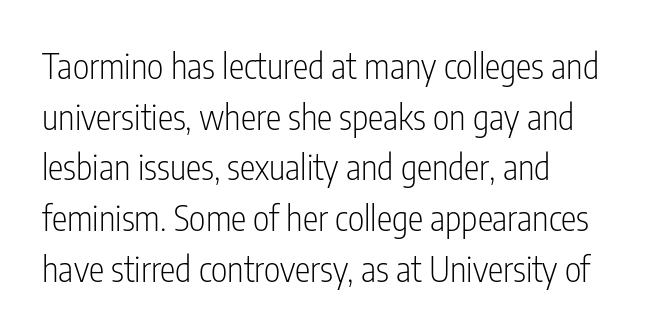
{"serif": "no", "italic": "no", "bold": "no", "weight": "light", "width": "condensed", "stroke_contrast": "low", "x_height": "medium", "monospaced": "no", "underline": "no", "align": "left", "line_spacing": "normal", "line_spacing_ratio": 1.45, "letter_spacing": "normal", "letter_spacing_em": 0.0, "glyph_px": 35}
